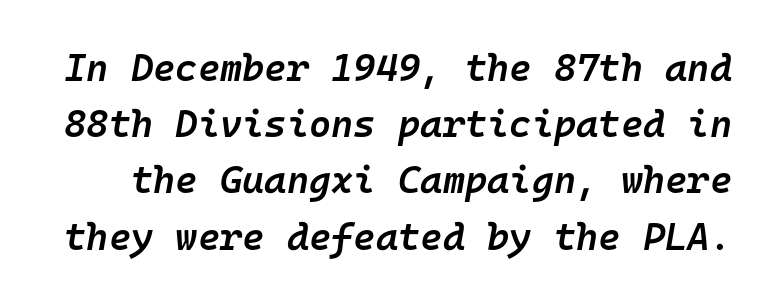
{"italic": "yes", "lean": "right", "slant_degrees": 10, "bold": "semi", "weight": "semibold", "width": "normal", "stroke_contrast": "low", "x_height": "medium", "monospaced": "yes", "underline": "no", "line_spacing": "normal", "line_spacing_ratio": 1.48, "letter_spacing": "normal", "letter_spacing_em": 0.0, "glyph_px": 38}
